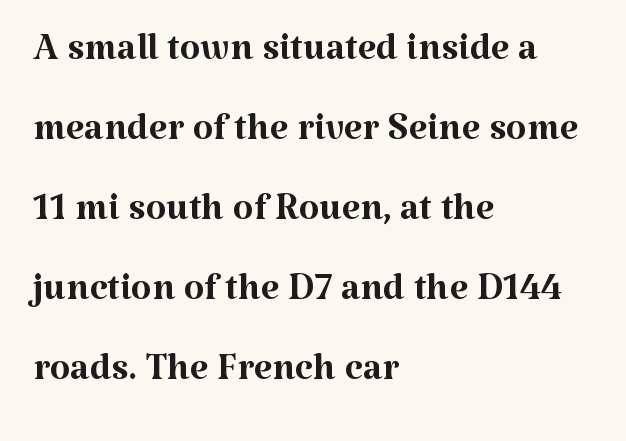
The image shows 53 px regular-weight serif type, upright; set left-aligned, normal line spacing (1.51x), normal letter spacing, not underlined; medium stroke contrast and a medium x-height.
